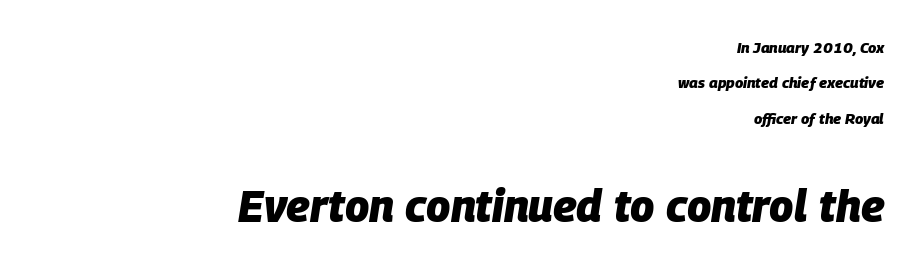
{"italic": "yes", "lean": "right", "slant_degrees": 9, "bold": "yes", "weight": "heavy", "width": "normal", "stroke_contrast": "low", "x_height": "large", "monospaced": "no", "underline": "no", "align": "right", "line_spacing": "loose", "line_spacing_ratio": 2.36, "letter_spacing": "normal", "letter_spacing_em": 0.0, "larger_block": "second", "size_ratio": 2.93, "glyph_px": 44}
